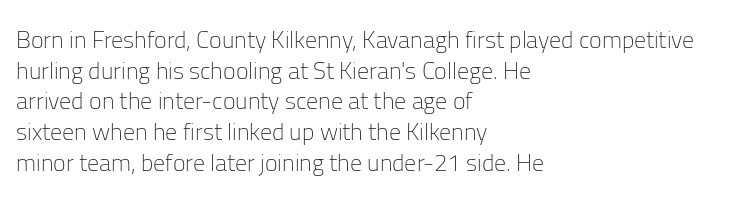
Q: Is the text bold? A: No.
Q: Is the text italic (slanted)? A: No, it is upright.
Q: Is the text underlined? A: No.
Q: How is the paragraph aligned? A: Left-aligned.
Q: Is the spacing between letters normal or unusually wide? A: Normal.
Q: Is the spacing between lines tight, normal or loose? A: Normal.
